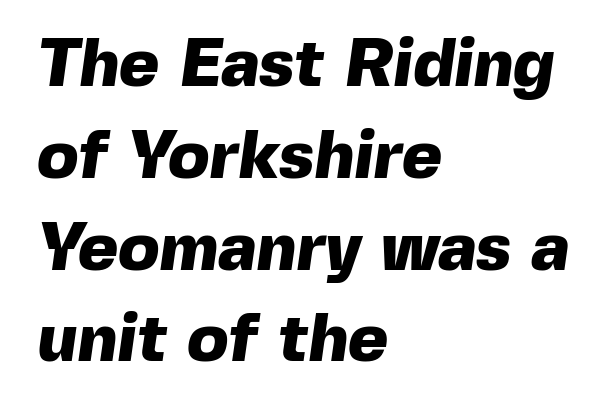
{"serif": "no", "bold": "yes", "weight": "heavy", "width": "normal", "x_height": "medium", "monospaced": "no", "underline": "no", "align": "left", "line_spacing": "normal", "line_spacing_ratio": 1.35, "letter_spacing": "normal", "letter_spacing_em": 0.0, "glyph_px": 68}
